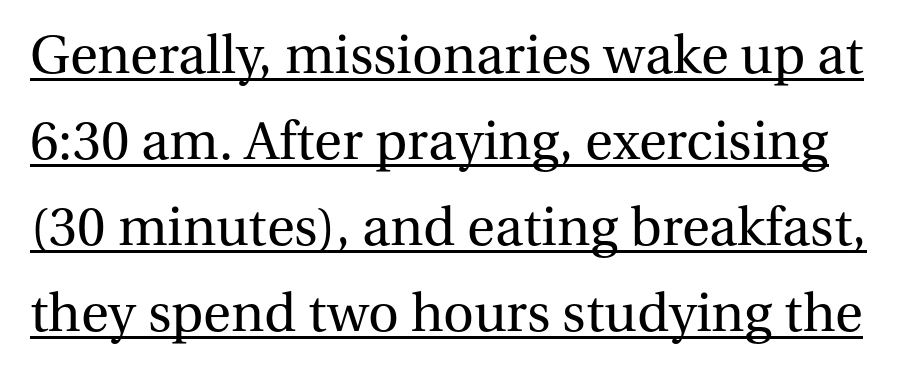
The image shows 57 px regular-weight serif type, upright; set normal line spacing (1.51x), normal letter spacing, underlined; medium stroke contrast and a medium x-height.
